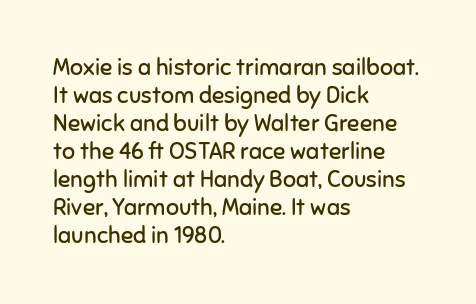
Q: Is the text bold? A: No.
Q: Is the text italic (slanted)? A: No, it is upright.
Q: Is the text underlined? A: No.
Q: How is the paragraph aligned? A: Left-aligned.
Q: Is the spacing between letters normal or unusually wide? A: Normal.
